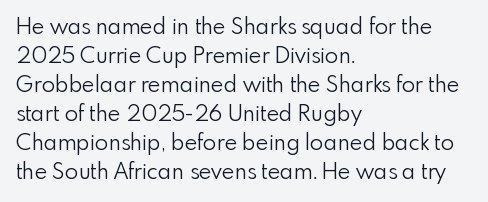
Q: Is the text bold? A: No.
Q: Is the text italic (slanted)? A: No, it is upright.
Q: Is the text underlined? A: No.
Q: How is the paragraph aligned? A: Left-aligned.
Q: Is the spacing between letters normal or unusually wide? A: Normal.
Q: Is the spacing between lines tight, normal or loose? A: Normal.
